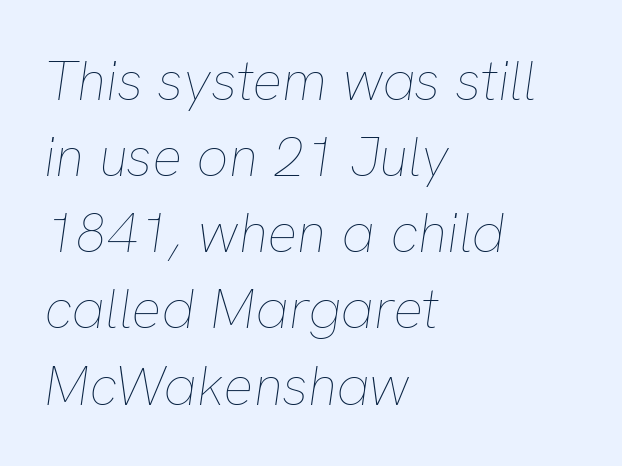
Observe the ordinary spacing: letters are neighbours, not strangers. The rendering uses a moderate line-height, typical for paragraphs. No letter is thick-stroked: the sample isn't bold. Proportional: the letters do not fall into vertical columns.
